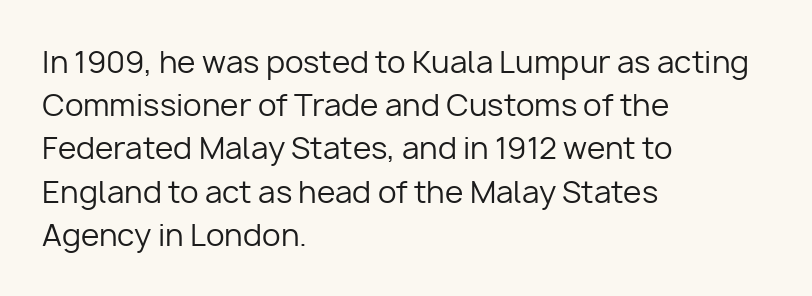
Q: Is the text bold? A: No.
Q: Is the text italic (slanted)? A: No, it is upright.
Q: Is the typeface a serif or a sans-serif typeface? A: Sans-serif.
Q: Is the text underlined? A: No.
Q: How is the paragraph aligned? A: Left-aligned.
Q: Is the spacing between letters normal or unusually wide? A: Normal.
Q: Is the spacing between lines tight, normal or loose? A: Normal.
Q: Width (condensed, normal, or wide)? A: Normal.
Q: Stroke contrast? A: Low.
Q: x-height? A: Medium.
Q: Monospaced? A: No.
